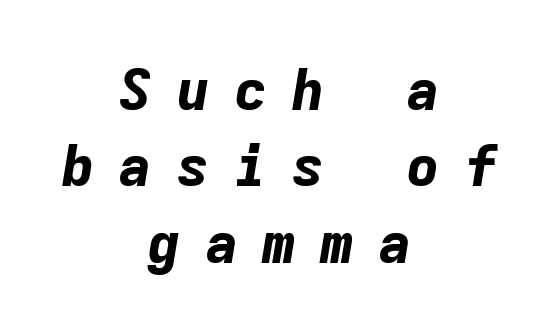
The image shows 57 px bold type, italic (leaning right), monospaced; set centered, normal line spacing (1.34x), unusually wide letter spacing (+0.41 em), not underlined; low stroke contrast and a medium x-height.
